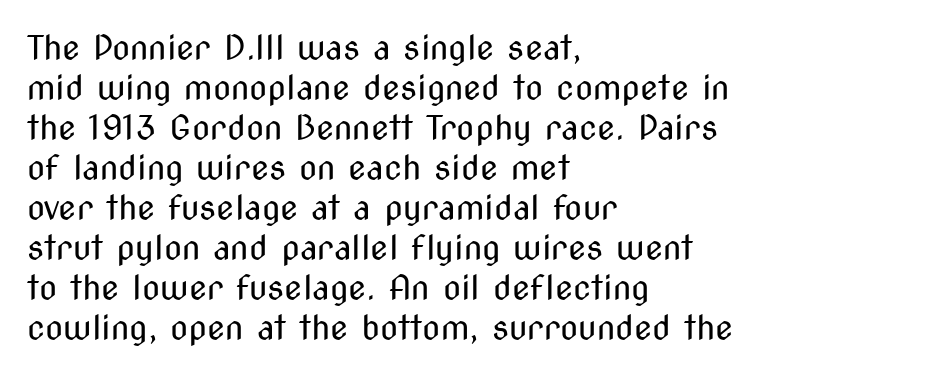
Q: Is the text bold? A: No.
Q: Is the text italic (slanted)? A: No, it is upright.
Q: Is the typeface a serif or a sans-serif typeface? A: Sans-serif.
Q: Is the text underlined? A: No.
Q: How is the paragraph aligned? A: Left-aligned.
Q: Is the spacing between letters normal or unusually wide? A: Normal.
Q: Width (condensed, normal, or wide)? A: Condensed.
Q: Stroke contrast? A: Medium.
Q: x-height? A: Medium.
Q: Monospaced? A: No.
